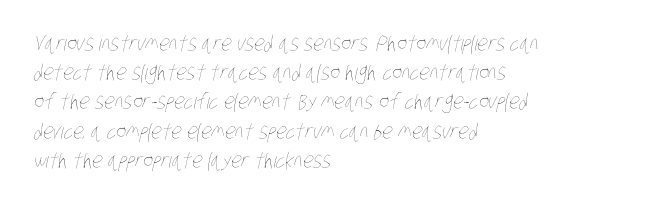
Students, note that the glyphs here touch the page at normal intervals. Horizontal bands of white between lines are of average thickness. Unbolded letterforms with no extra heft. The area under the type is left untouched. Typeset ragged right — the left edge is the straight one.
